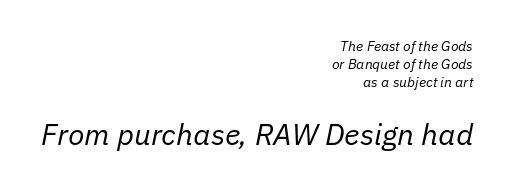
The image shows 30 px regular-weight type, italic (leaning right); set right-aligned, normal line spacing (1.29x), normal letter spacing, not underlined; the second (bottom) block is 2.14x larger; low stroke contrast and a medium x-height.
